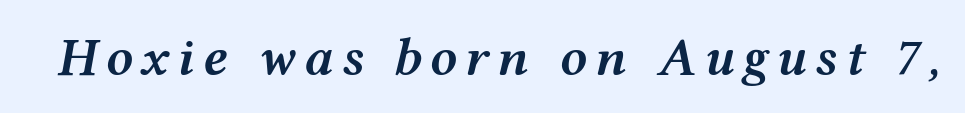
Slant detected: the letters are inclined. This is moderately heavy type, rendered in semibold. The string is rendered with underlining switched off. Spacing verdict: proportional, widths tailored to each character.
